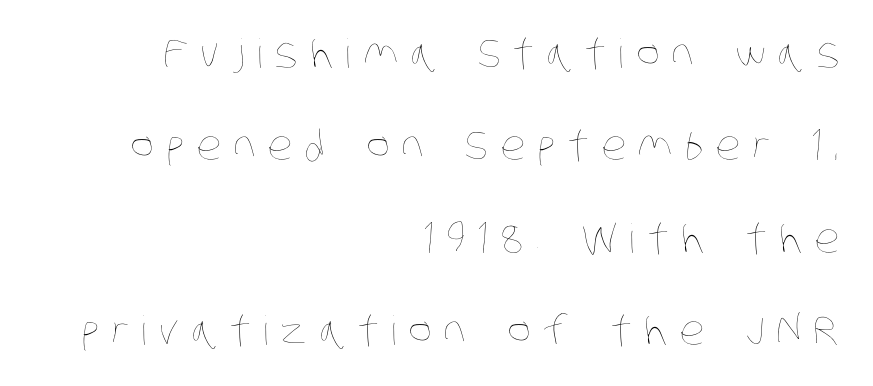
{"bold": "no", "weight": "thin", "width": "condensed", "stroke_contrast": "low", "x_height": "large", "monospaced": "no", "underline": "no", "align": "right", "line_spacing": "loose", "line_spacing_ratio": 2.31, "letter_spacing": "wide", "letter_spacing_em": 0.3, "glyph_px": 40}
